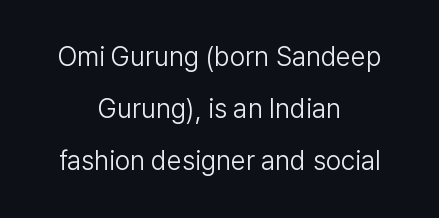
The image shows 27 px text type, upright; set centered, loose line spacing (1.93x), normal letter spacing, not underlined.
